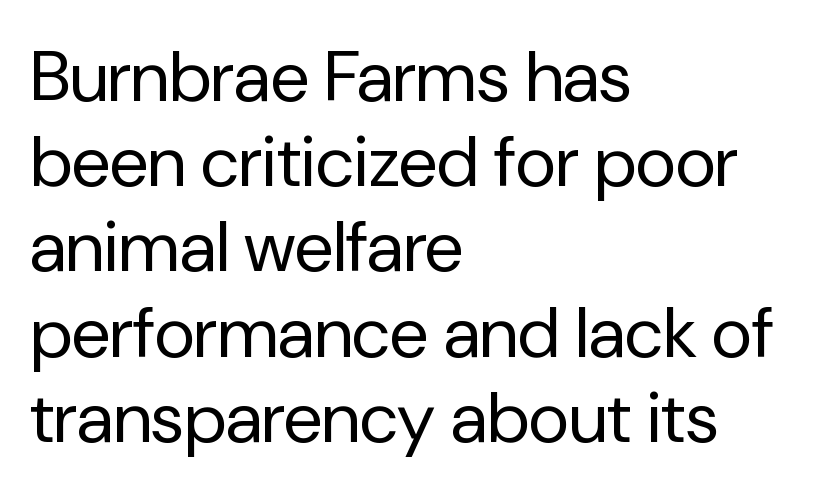
The image shows 71 px regular-weight sans-serif type, upright; set left-aligned, line spacing 1.2x, normal letter spacing, not underlined; low stroke contrast and a medium x-height.
